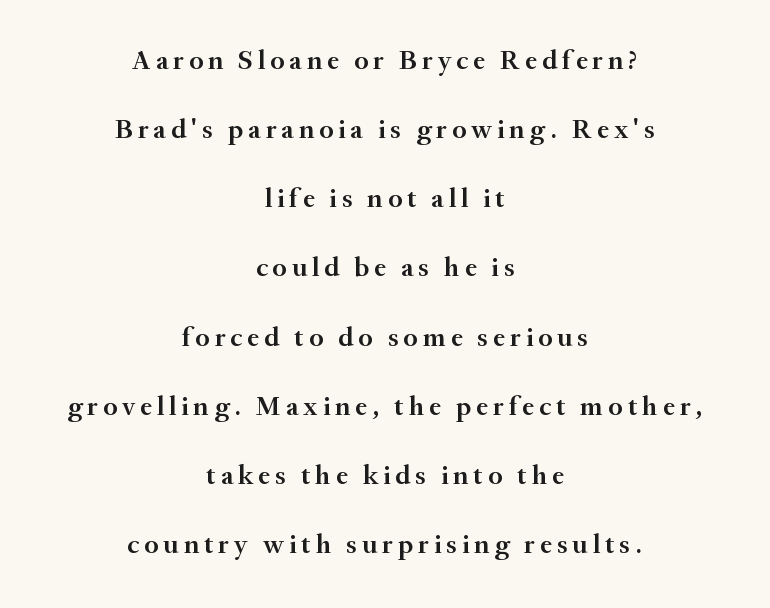
The image shows 28 px semibold serif type, upright; set centered, loose line spacing (2.47x), not underlined; medium stroke contrast and a small x-height.
